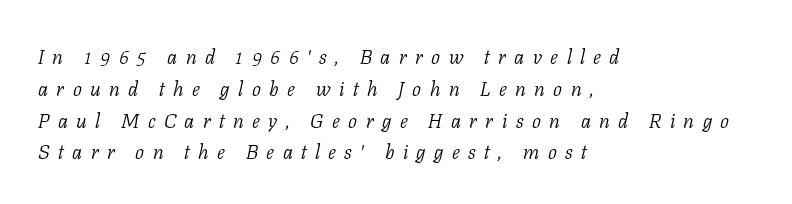
Letter spacing: wide. Plain, unruled lines of type. Which margin do the lines hug? The left one — the right edge is uneven. Tall strokes in this sample are angled rather than plumb. On a weight scale, this lands at 450 or below.
